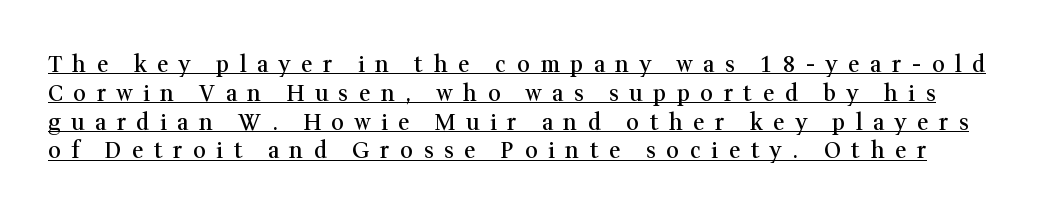
Q: Is the text bold? A: Semi-bold.
Q: Is the text italic (slanted)? A: No, it is upright.
Q: Is the text underlined? A: Yes.
Q: Is the spacing between letters normal or unusually wide? A: Unusually wide.
Q: Is the spacing between lines tight, normal or loose? A: Normal.
